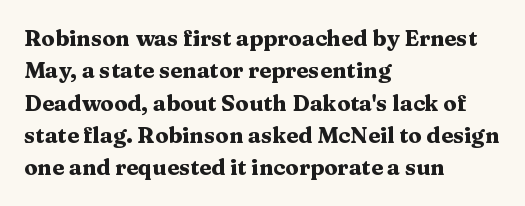
This block has exactly the height ordinary leading produces. A roman cut, with each character standing at attention. Typesetter's note: full bold, strokes at maximum text heaviness. The rendering anchors every line to the left-hand side.
